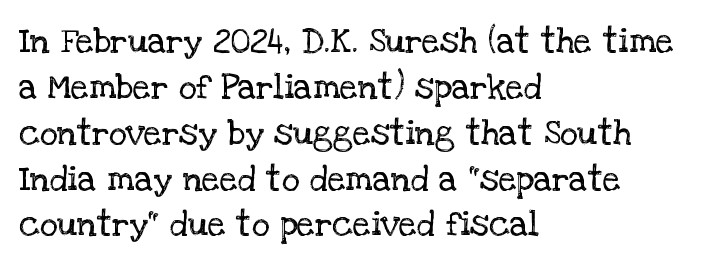
The image shows 35 px regular-weight serif type, upright; set left-aligned, normal line spacing (1.31x), normal letter spacing, not underlined; low stroke contrast and a large x-height.
